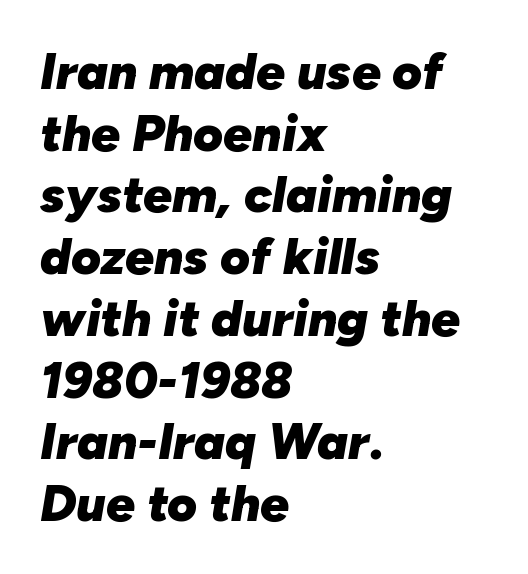
{"italic": "yes", "lean": "right", "slant_degrees": 10, "bold": "yes", "weight": "heavy", "width": "normal", "stroke_contrast": "low", "x_height": "medium", "monospaced": "no", "underline": "no", "align": "left", "line_spacing_ratio": 1.21, "letter_spacing": "normal", "letter_spacing_em": 0.0, "glyph_px": 51}
